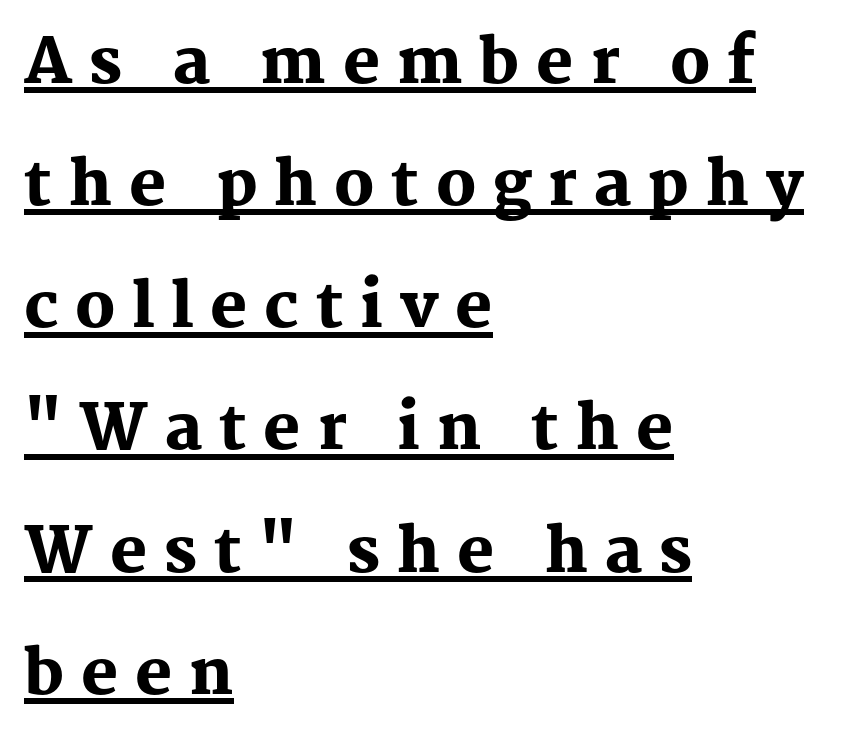
Q: Is the text bold? A: Yes.
Q: Is the text italic (slanted)? A: No, it is upright.
Q: Is the typeface a serif or a sans-serif typeface? A: Serif.
Q: Is the text underlined? A: Yes.
Q: How is the paragraph aligned? A: Left-aligned.
Q: Is the spacing between letters normal or unusually wide? A: Unusually wide.
Q: Is the spacing between lines tight, normal or loose? A: Loose.
Q: Width (condensed, normal, or wide)? A: Normal.
Q: Stroke contrast? A: Medium.
Q: x-height? A: Medium.
Q: Monospaced? A: No.
